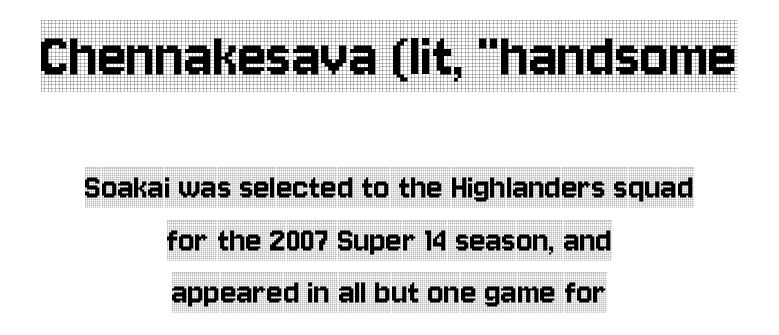
The image shows 67 px condensed serif type, upright; set centered, normal line spacing (1.39x), normal letter spacing, not underlined; the first (top) block is 1.76x larger; a large x-height.
